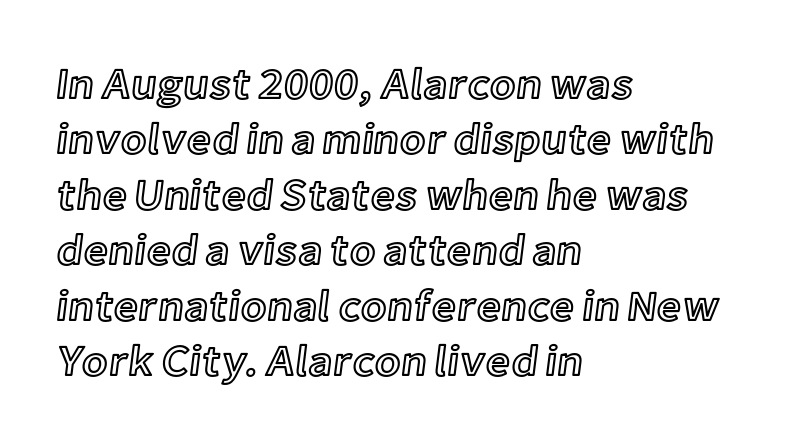
This sample has the flowing, uneven cadence of proportional lettering. Descenders are the only things crossing below the line. The lines sit at an ordinary, default distance from one another. This rendering uses left alignment, leaving the right contour irregular.
